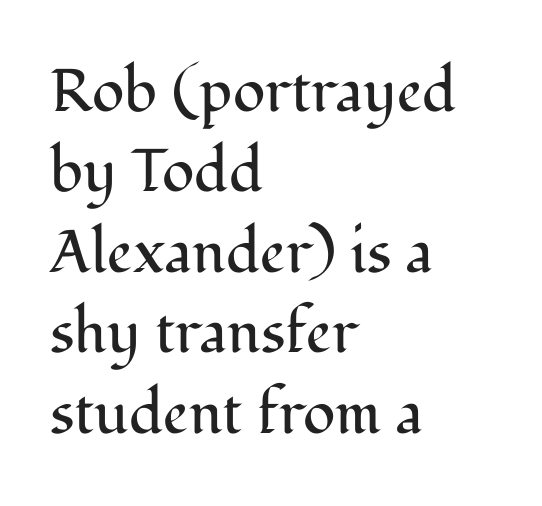
{"serif": "yes", "italic": "no", "bold": "no", "weight": "regular", "width": "normal", "stroke_contrast": "medium", "x_height": "medium", "monospaced": "no", "underline": "no", "align": "left", "line_spacing": "normal", "line_spacing_ratio": 1.34, "letter_spacing": "normal", "letter_spacing_em": 0.0, "glyph_px": 60}
